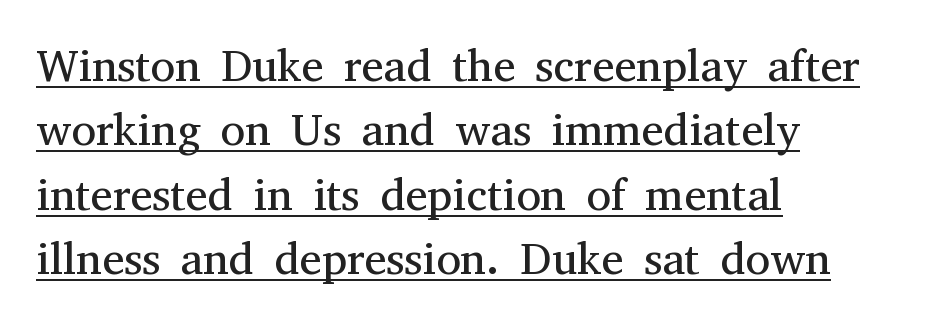
The image shows 45 px regular-weight serif type, upright; set left-aligned, normal line spacing (1.43x), normal letter spacing, underlined; medium stroke contrast and a medium x-height.
